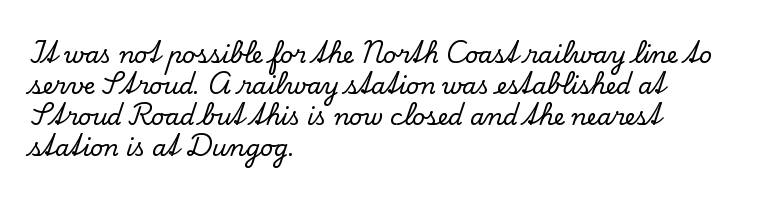
The designer left line spacing at the default. Glance below the letters and you will spot only blank space. The letters sit at their default tracking, neither squeezed nor spread. The compositor pushed each line to the left boundary.
